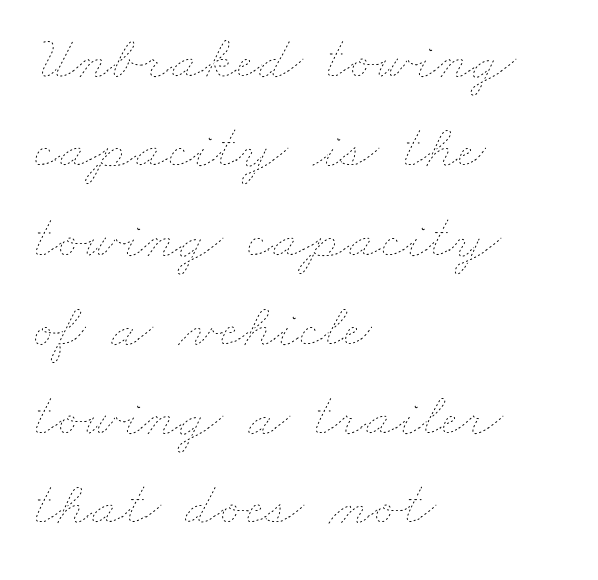
Quick note: underline off. Every row of glyphs begins at an identical x-position on the left. Heaviness? Minimal to ordinary, like unemphasized prose. Line spacing here is normal. The passage shown has conventional tracking throughout. Looks like regular typesetting: each glyph gets only the width it needs.
